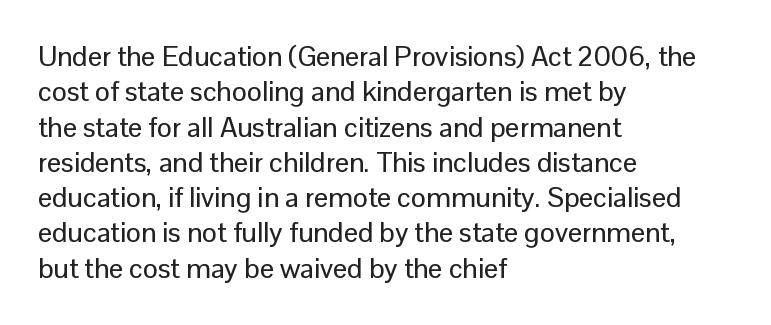
Q: Is the text italic (slanted)? A: No, it is upright.
Q: Is the typeface a serif or a sans-serif typeface? A: Sans-serif.
Q: Is the text underlined? A: No.
Q: How is the paragraph aligned? A: Left-aligned.
Q: Is the spacing between letters normal or unusually wide? A: Normal.
Q: Is the spacing between lines tight, normal or loose? A: Normal.
Q: Width (condensed, normal, or wide)? A: Normal.
Q: Stroke contrast? A: Low.
Q: x-height? A: Medium.
Q: Monospaced? A: No.
